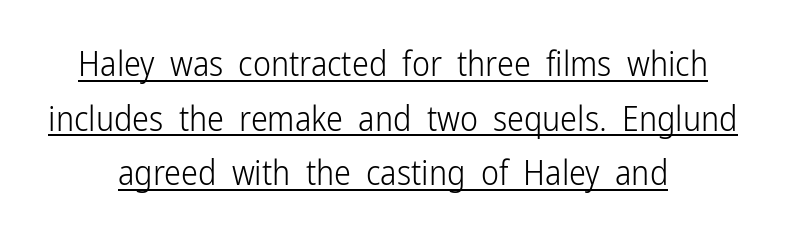
{"serif": "no", "italic": "no", "bold": "no", "weight": "light", "width": "condensed", "stroke_contrast": "low", "x_height": "medium", "monospaced": "no", "underline": "yes", "align": "center", "line_spacing": "normal", "line_spacing_ratio": 1.61, "letter_spacing": "normal", "letter_spacing_em": 0.0, "glyph_px": 34}
